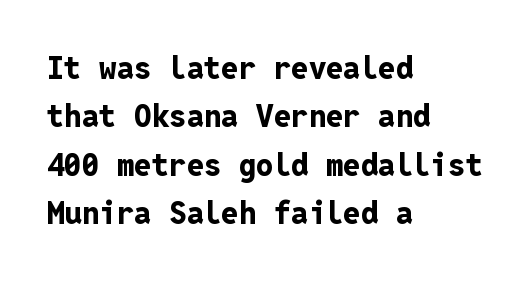
Q: Is the text bold? A: Yes.
Q: Is the text italic (slanted)? A: No, it is upright.
Q: Is the typeface a serif or a sans-serif typeface? A: Sans-serif.
Q: Is the text underlined? A: No.
Q: How is the paragraph aligned? A: Left-aligned.
Q: Is the spacing between letters normal or unusually wide? A: Normal.
Q: Is the spacing between lines tight, normal or loose? A: Normal.
Q: Width (condensed, normal, or wide)? A: Normal.
Q: Stroke contrast? A: Low.
Q: x-height? A: Medium.
Q: Monospaced? A: Yes.
